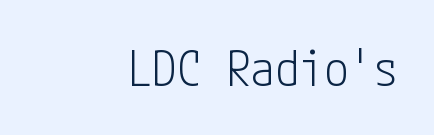
{"serif": "no", "italic": "no", "bold": "no", "weight": "light", "width": "condensed", "stroke_contrast": "low", "x_height": "medium", "underline": "no", "align": "right", "letter_spacing": "normal", "letter_spacing_em": 0.0, "glyph_px": 49}
